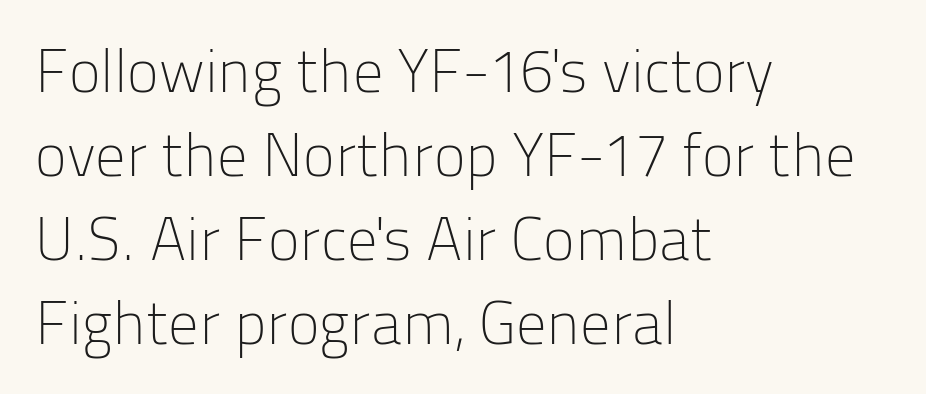
The image shows 60 px light sans-serif type, upright; set left-aligned, normal line spacing (1.4x), normal letter spacing, not underlined; low stroke contrast and a medium x-height.
